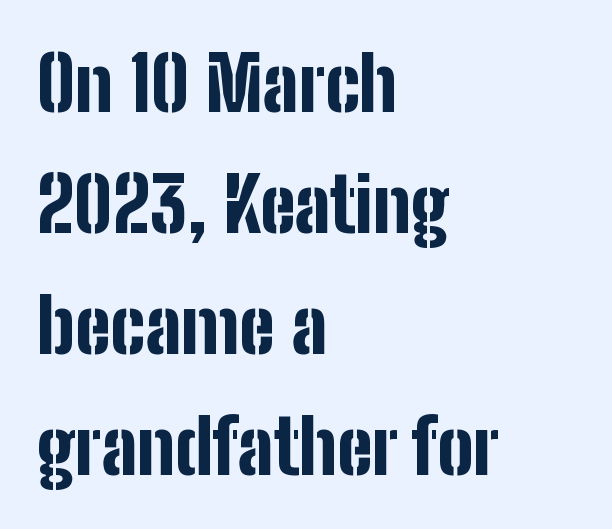
Q: Is the text bold? A: Yes.
Q: Is the text italic (slanted)? A: No, it is upright.
Q: Is the typeface a serif or a sans-serif typeface? A: Sans-serif.
Q: Is the text underlined? A: No.
Q: How is the paragraph aligned? A: Left-aligned.
Q: Is the spacing between letters normal or unusually wide? A: Normal.
Q: Is the spacing between lines tight, normal or loose? A: Normal.
Q: Width (condensed, normal, or wide)? A: Condensed.
Q: Stroke contrast? A: Low.
Q: x-height? A: Medium.
Q: Monospaced? A: No.
